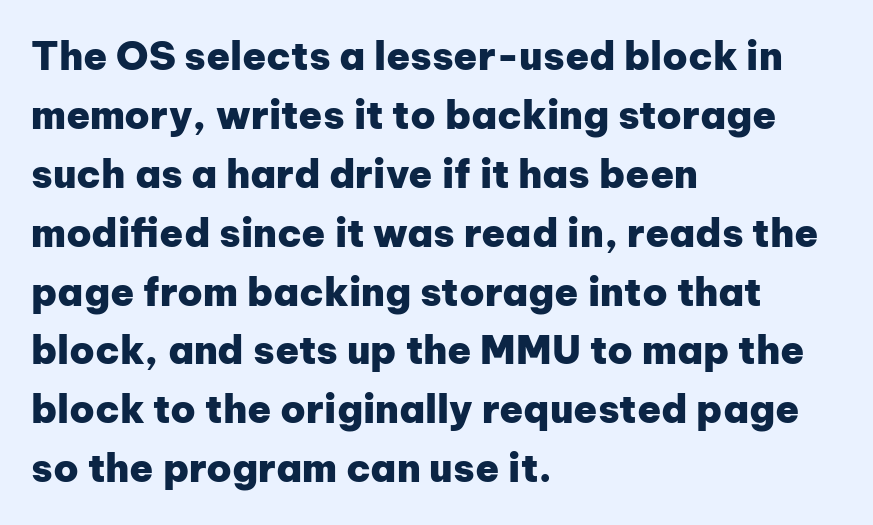
{"serif": "no", "italic": "no", "bold": "yes", "weight": "heavy", "width": "normal", "stroke_contrast": "low", "x_height": "medium", "monospaced": "no", "underline": "no", "align": "left", "line_spacing": "normal", "line_spacing_ratio": 1.51, "letter_spacing": "normal", "letter_spacing_em": 0.0, "glyph_px": 39}
